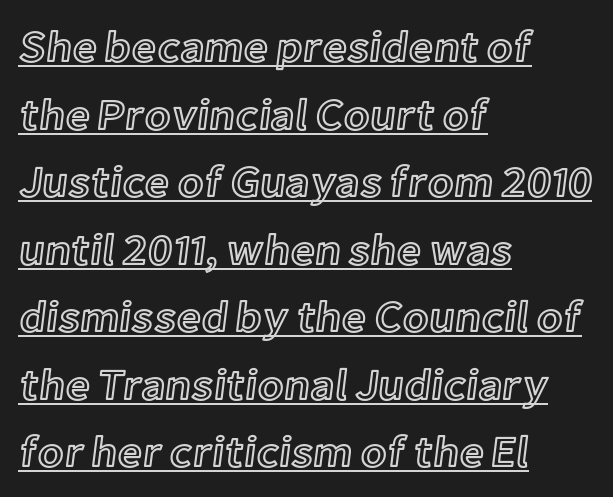
Q: Is the text italic (slanted)? A: Yes.
Q: Is the text underlined? A: Yes.
Q: How is the paragraph aligned? A: Left-aligned.
Q: Is the spacing between letters normal or unusually wide? A: Normal.
Q: Is the spacing between lines tight, normal or loose? A: Normal.
Q: Width (condensed, normal, or wide)? A: Normal.
Q: x-height? A: Medium.
Q: Monospaced? A: No.
